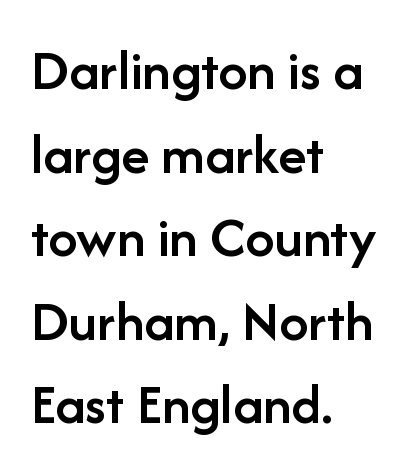
Q: Is the text bold? A: Semi-bold.
Q: Is the text italic (slanted)? A: No, it is upright.
Q: Is the typeface a serif or a sans-serif typeface? A: Sans-serif.
Q: Is the text underlined? A: No.
Q: How is the paragraph aligned? A: Left-aligned.
Q: Is the spacing between letters normal or unusually wide? A: Normal.
Q: Is the spacing between lines tight, normal or loose? A: Normal.
Q: Width (condensed, normal, or wide)? A: Normal.
Q: Stroke contrast? A: Low.
Q: x-height? A: Medium.
Q: Monospaced? A: No.
